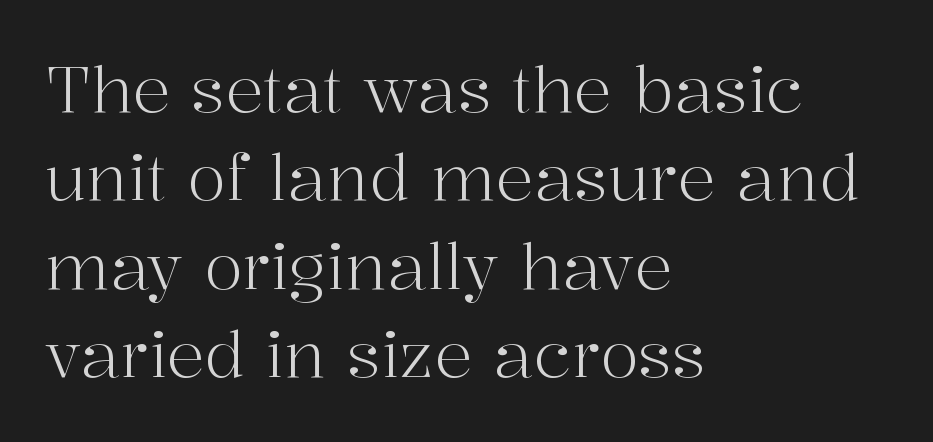
The image shows 64 px light serif type, upright; set left-aligned, normal line spacing (1.38x), normal letter spacing, not underlined; high stroke contrast and a medium x-height.
